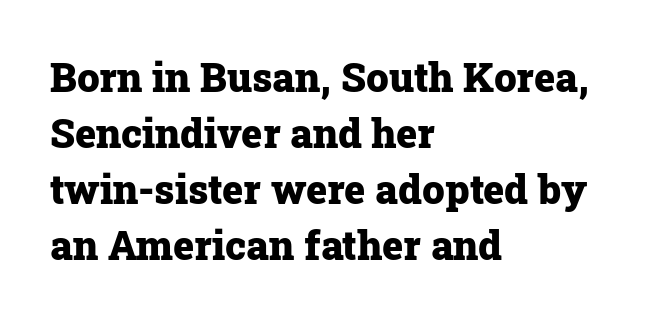
{"serif": "yes", "italic": "no", "bold": "yes", "weight": "heavy", "width": "normal", "stroke_contrast": "low", "x_height": "medium", "monospaced": "no", "underline": "no", "align": "left", "line_spacing": "normal", "line_spacing_ratio": 1.4, "letter_spacing": "normal", "letter_spacing_em": 0.0, "glyph_px": 40}
